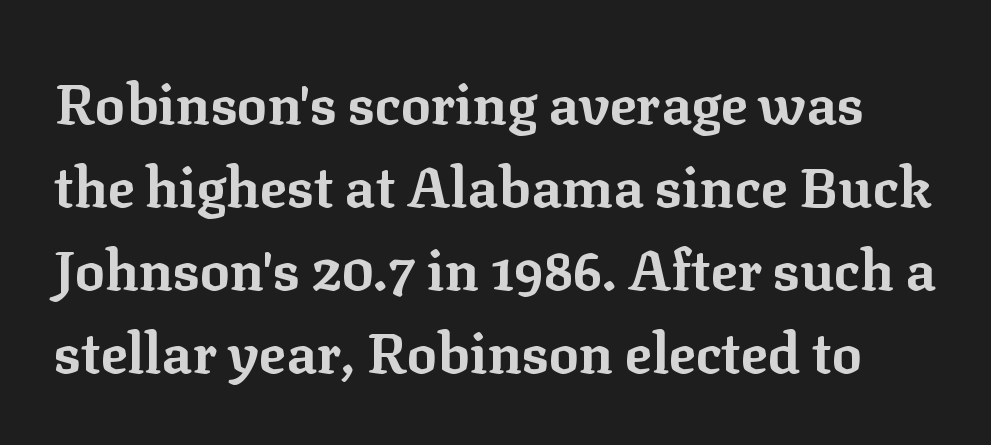
The image shows 56 px bold serif type, upright; set normal line spacing (1.48x), normal letter spacing, not underlined; low stroke contrast and a medium x-height.
